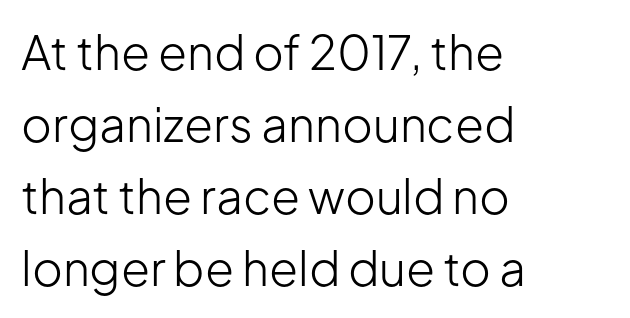
The image shows 47 px light sans-serif type, upright; set left-aligned, normal line spacing (1.53x), normal letter spacing, not underlined; low stroke contrast and a medium x-height.
